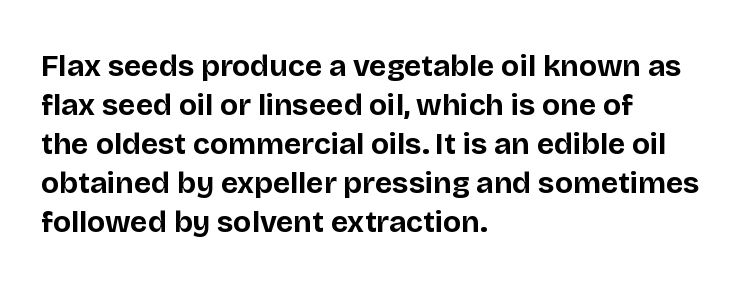
Q: Is the text bold? A: Yes.
Q: Is the text italic (slanted)? A: No, it is upright.
Q: Is the typeface a serif or a sans-serif typeface? A: Sans-serif.
Q: Is the text underlined? A: No.
Q: How is the paragraph aligned? A: Left-aligned.
Q: Is the spacing between letters normal or unusually wide? A: Normal.
Q: Is the spacing between lines tight, normal or loose? A: Normal.
Q: Width (condensed, normal, or wide)? A: Normal.
Q: Stroke contrast? A: Low.
Q: x-height? A: Large.
Q: Monospaced? A: No.
